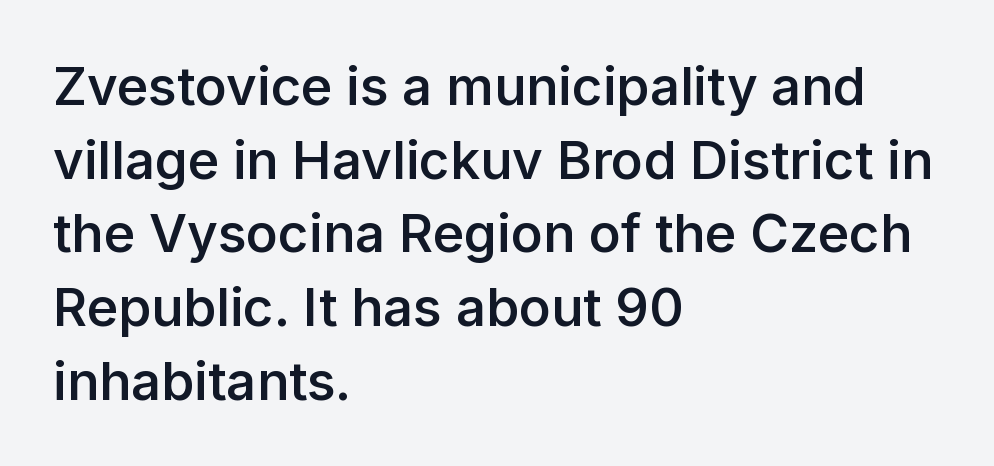
Q: Is the text bold? A: Semi-bold.
Q: Is the text italic (slanted)? A: No, it is upright.
Q: Is the typeface a serif or a sans-serif typeface? A: Sans-serif.
Q: Is the text underlined? A: No.
Q: How is the paragraph aligned? A: Left-aligned.
Q: Is the spacing between letters normal or unusually wide? A: Normal.
Q: Is the spacing between lines tight, normal or loose? A: Normal.
Q: Width (condensed, normal, or wide)? A: Normal.
Q: Stroke contrast? A: Low.
Q: x-height? A: Medium.
Q: Monospaced? A: No.
